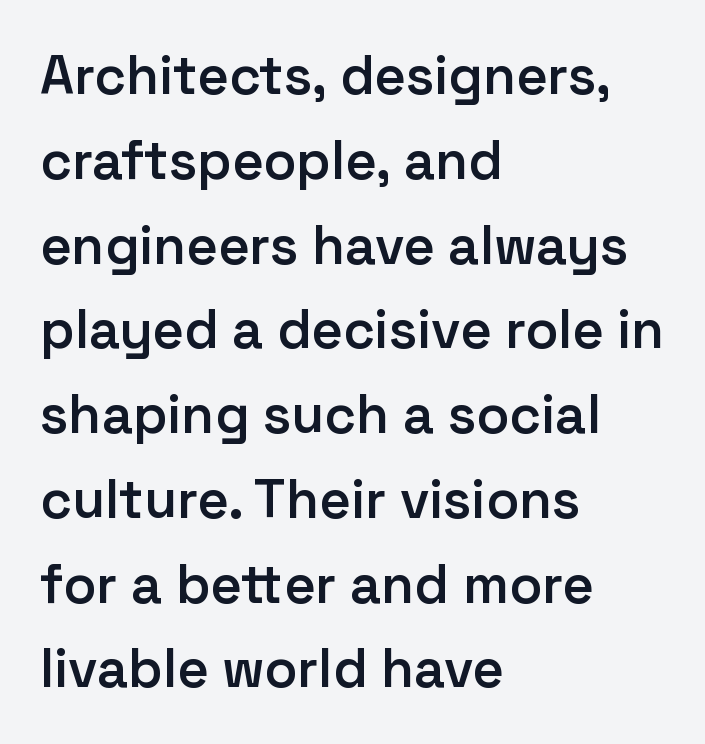
Q: Is the text bold? A: Semi-bold.
Q: Is the text italic (slanted)? A: No, it is upright.
Q: Is the typeface a serif or a sans-serif typeface? A: Sans-serif.
Q: Is the text underlined? A: No.
Q: How is the paragraph aligned? A: Left-aligned.
Q: Is the spacing between letters normal or unusually wide? A: Normal.
Q: Is the spacing between lines tight, normal or loose? A: Normal.
Q: Width (condensed, normal, or wide)? A: Normal.
Q: Stroke contrast? A: Low.
Q: x-height? A: Medium.
Q: Monospaced? A: No.
